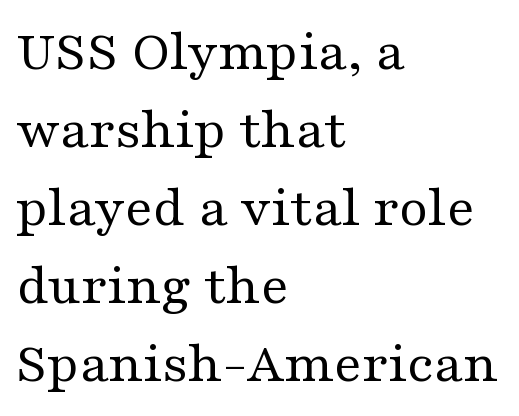
Q: Is the text bold? A: No.
Q: Is the text italic (slanted)? A: No, it is upright.
Q: Is the typeface a serif or a sans-serif typeface? A: Serif.
Q: Is the text underlined? A: No.
Q: How is the paragraph aligned? A: Left-aligned.
Q: Is the spacing between letters normal or unusually wide? A: Normal.
Q: Is the spacing between lines tight, normal or loose? A: Normal.
Q: Width (condensed, normal, or wide)? A: Wide.
Q: Stroke contrast? A: Medium.
Q: x-height? A: Medium.
Q: Monospaced? A: No.
